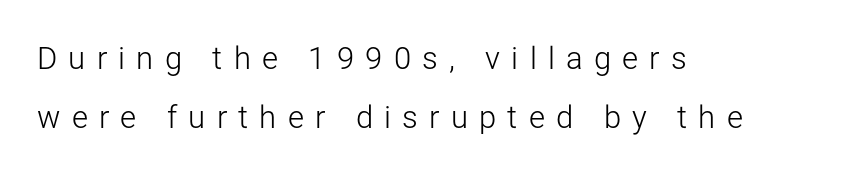
Q: Is the text bold? A: No.
Q: Is the text italic (slanted)? A: No, it is upright.
Q: Is the typeface a serif or a sans-serif typeface? A: Sans-serif.
Q: Is the text underlined? A: No.
Q: How is the paragraph aligned? A: Left-aligned.
Q: Is the spacing between letters normal or unusually wide? A: Unusually wide.
Q: Is the spacing between lines tight, normal or loose? A: Loose.
Q: Width (condensed, normal, or wide)? A: Normal.
Q: Stroke contrast? A: Low.
Q: x-height? A: Medium.
Q: Monospaced? A: No.
